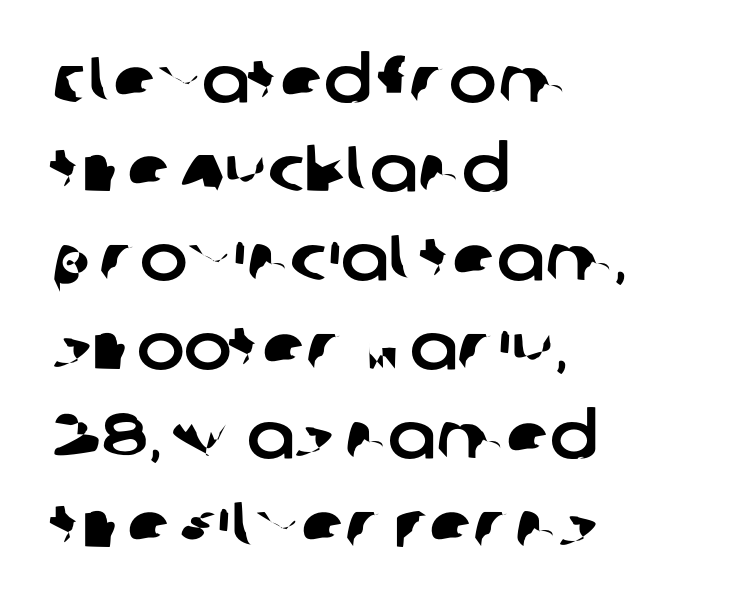
{"serif": "no", "width": "normal", "stroke_contrast": "low", "x_height": "large", "monospaced": "no", "underline": "no", "align": "left", "line_spacing": "normal", "line_spacing_ratio": 1.39, "letter_spacing": "normal", "letter_spacing_em": 0.0, "glyph_px": 64}
